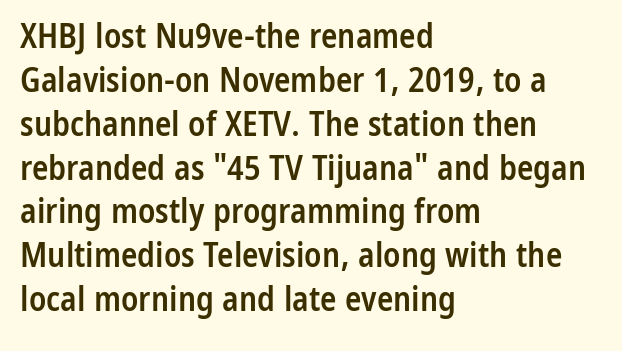
The image shows 34 px semibold, condensed sans-serif type, upright; set left-aligned, normal line spacing (1.29x), normal letter spacing, not underlined; low stroke contrast and a medium x-height.
